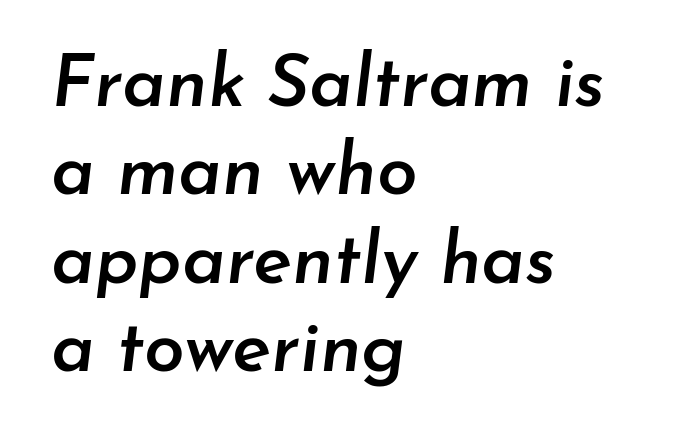
Line starts are locked; line ends wander. This rendering features lettering with no underline. The glyphs look as if they've been sheared to an angle. The letters advance in unequal steps, a hallmark of proportional type.
